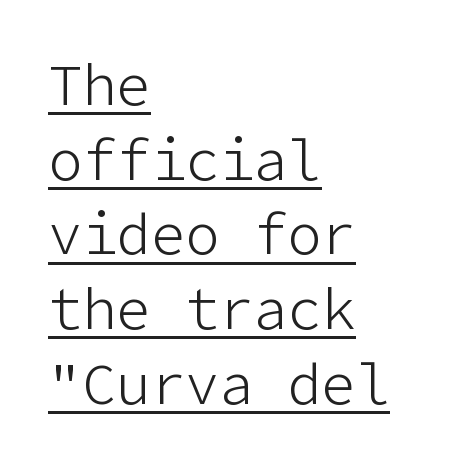
The image shows 57 px light sans-serif type, upright; set left-aligned, normal line spacing (1.31x), normal letter spacing, underlined; low stroke contrast and a medium x-height.
